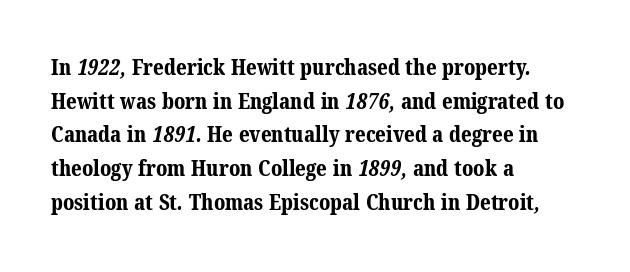
Q: Is the text bold? A: Yes.
Q: Is the text underlined? A: No.
Q: How is the paragraph aligned? A: Left-aligned.
Q: Is the spacing between letters normal or unusually wide? A: Normal.
Q: Is the spacing between lines tight, normal or loose? A: Normal.
